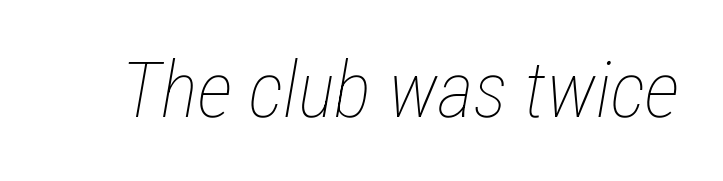
The passage shown is not underscored anywhere. Character widths vary here, with narrow letters taking less room than wide ones. Italic? Definitely — the glyphs are oblique. No heavy texture on the line: the type isn't bold. Inter-character spacing is left at the font's built-in metrics.
